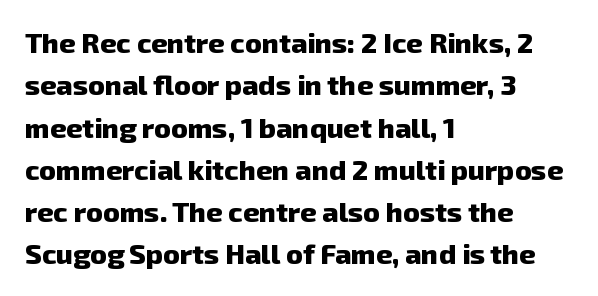
Compared with typical paragraphs, the rows here are spaced about the same. The space directly below the letters is spotless. Line starts are locked; line ends wander. Heavy-handed strokes throughout: this text is bold. The rendering shows plain stroke endings on the letterforms — a sans-serif design.
